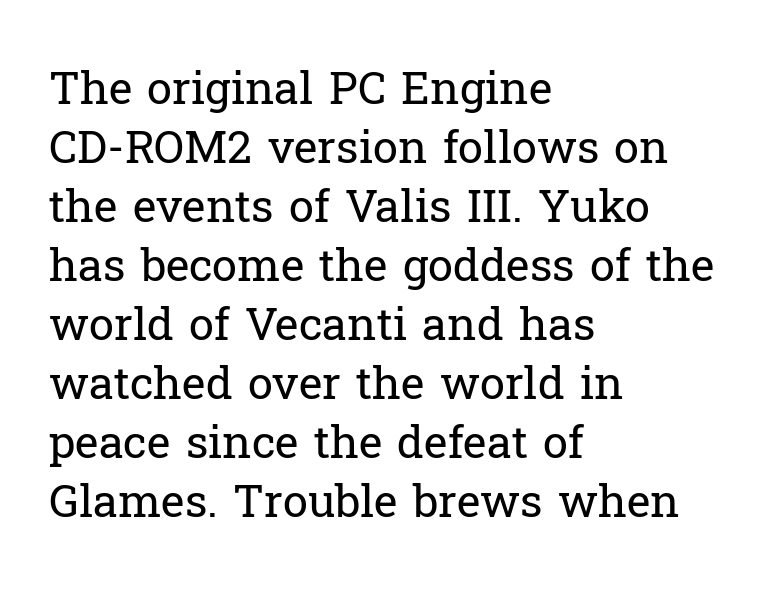
Q: Is the text bold? A: No.
Q: Is the text italic (slanted)? A: No, it is upright.
Q: Is the typeface a serif or a sans-serif typeface? A: Serif.
Q: Is the text underlined? A: No.
Q: How is the paragraph aligned? A: Left-aligned.
Q: Is the spacing between letters normal or unusually wide? A: Normal.
Q: Is the spacing between lines tight, normal or loose? A: Normal.
Q: Width (condensed, normal, or wide)? A: Normal.
Q: Stroke contrast? A: Low.
Q: x-height? A: Medium.
Q: Monospaced? A: No.
